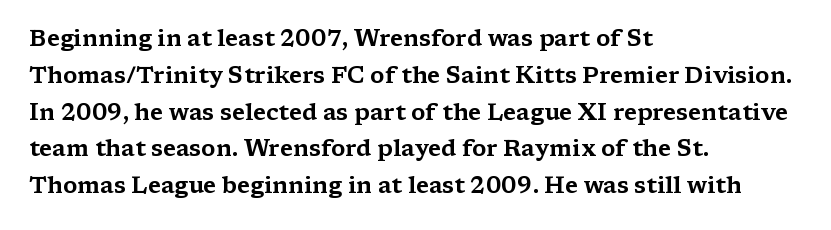
Q: Is the text italic (slanted)? A: No, it is upright.
Q: Is the text underlined? A: No.
Q: How is the paragraph aligned? A: Left-aligned.
Q: Is the spacing between letters normal or unusually wide? A: Normal.
Q: Is the spacing between lines tight, normal or loose? A: Normal.
